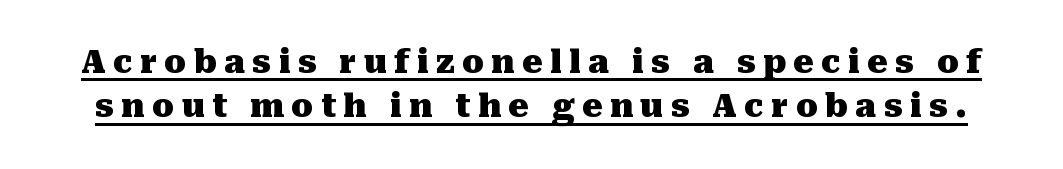
Q: Is the text bold? A: Yes.
Q: Is the text italic (slanted)? A: No, it is upright.
Q: Is the typeface a serif or a sans-serif typeface? A: Serif.
Q: Is the text underlined? A: Yes.
Q: Is the spacing between letters normal or unusually wide? A: Unusually wide.
Q: Is the spacing between lines tight, normal or loose? A: Normal.
Q: Width (condensed, normal, or wide)? A: Normal.
Q: Stroke contrast? A: Medium.
Q: x-height? A: Medium.
Q: Monospaced? A: No.
